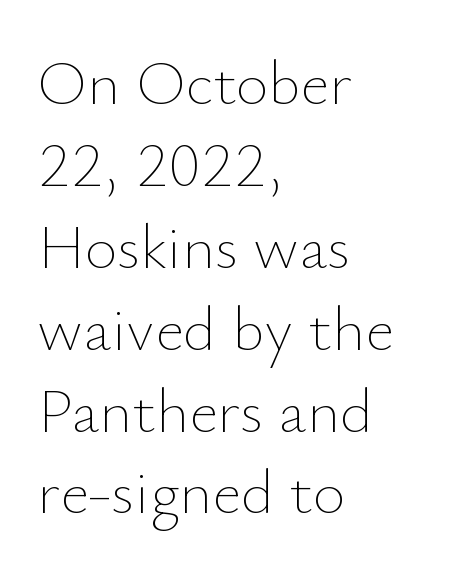
The image shows 63 px thin type, upright; set left-aligned, normal line spacing (1.3x), normal letter spacing, not underlined; low stroke contrast and a small x-height.
